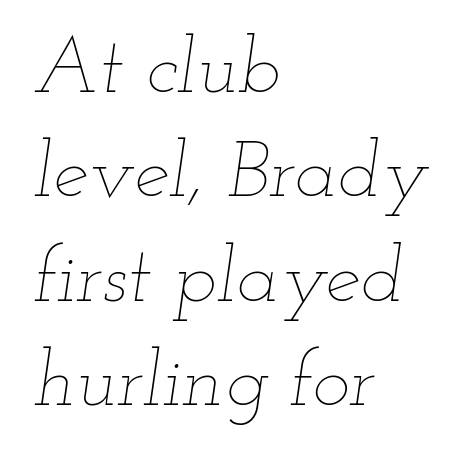
The image shows 79 px thin, wide type, italic (leaning right); set left-aligned, normal line spacing (1.32x), normal letter spacing, not underlined; low stroke contrast and a small x-height.
